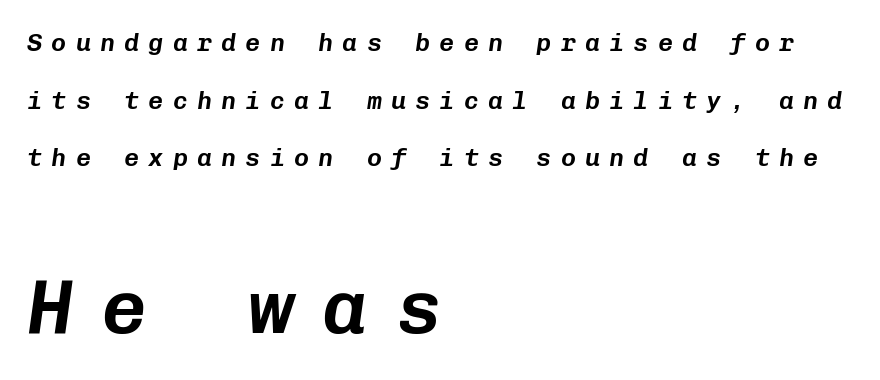
The image shows 76 px text type, italic (leaning right), monospaced; set left-aligned, loose line spacing (2.31x), unusually wide letter spacing (+0.37 em), not underlined; the second (bottom) block is 3.04x larger; low stroke contrast and a medium x-height.
